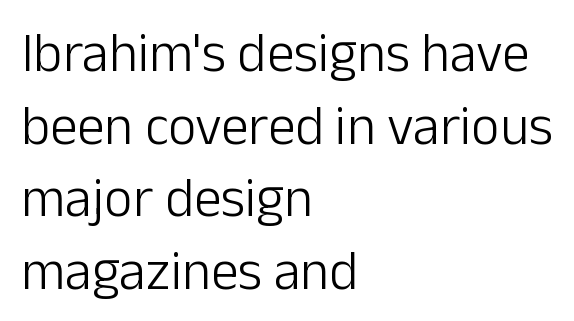
The image shows 55 px light sans-serif type, upright; set left-aligned, normal line spacing (1.32x), normal letter spacing, not underlined; low stroke contrast and a medium x-height.
